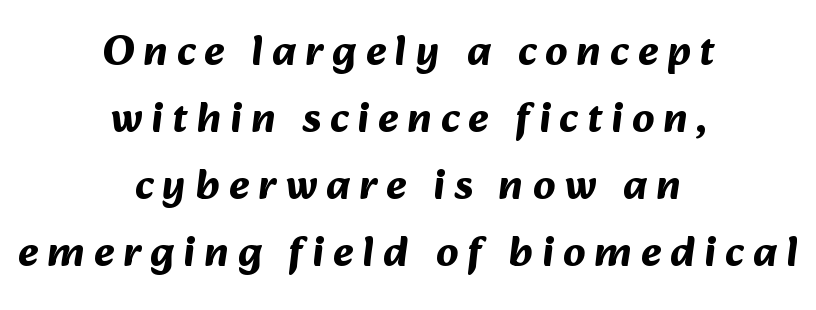
Spacing verdict: proportional, widths tailored to each character. Quick note: interline space is typical. Serif or sans? Sans — the stroke terminals are bare. Students, note that the glyphs here are deliberately spaced far apart. Each glyph is drawn with heavy, bold strokes.
